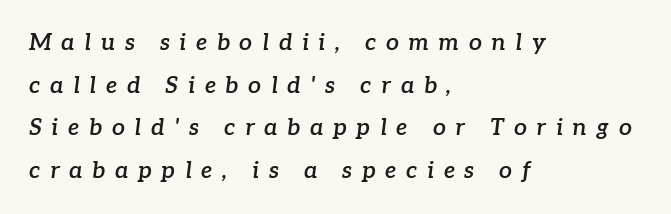
The image shows 23 px text type, italic (leaning right); set left-aligned, line spacing 1.85x, unusually wide letter spacing (+0.42 em), not underlined.
